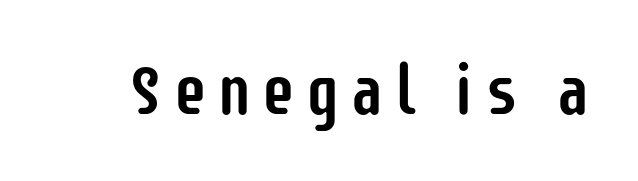
The image shows 70 px condensed sans-serif type, upright; set not underlined; low stroke contrast and a large x-height.
